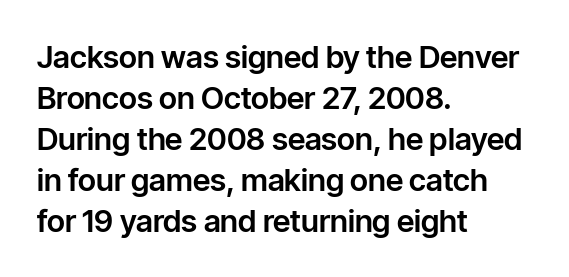
Q: Is the text italic (slanted)? A: No, it is upright.
Q: Is the typeface a serif or a sans-serif typeface? A: Sans-serif.
Q: Is the text underlined? A: No.
Q: How is the paragraph aligned? A: Left-aligned.
Q: Is the spacing between letters normal or unusually wide? A: Normal.
Q: Is the spacing between lines tight, normal or loose? A: Normal.
Q: Width (condensed, normal, or wide)? A: Normal.
Q: Stroke contrast? A: Low.
Q: x-height? A: Medium.
Q: Monospaced? A: No.
